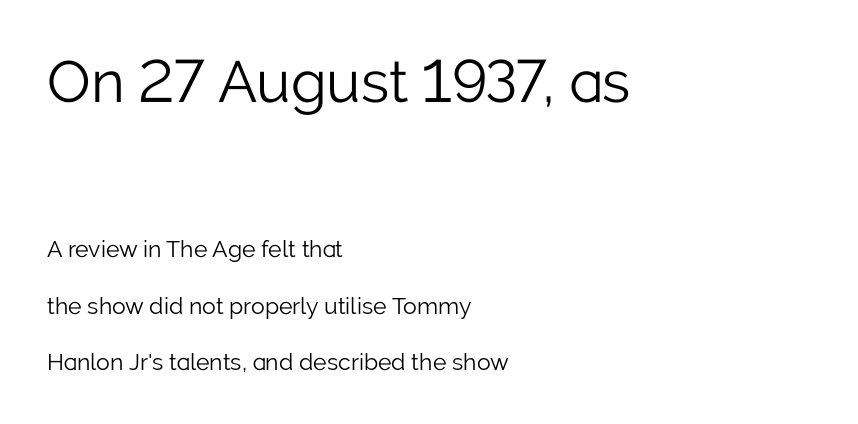
A bare baseline throughout the passage. Do the characters align in a grid? No, the font is proportional. Characters follow at the spacing the type designer built in. Large over small — that's the arrangement of the two blocks here. In CSS terms this would be text-align: left.
